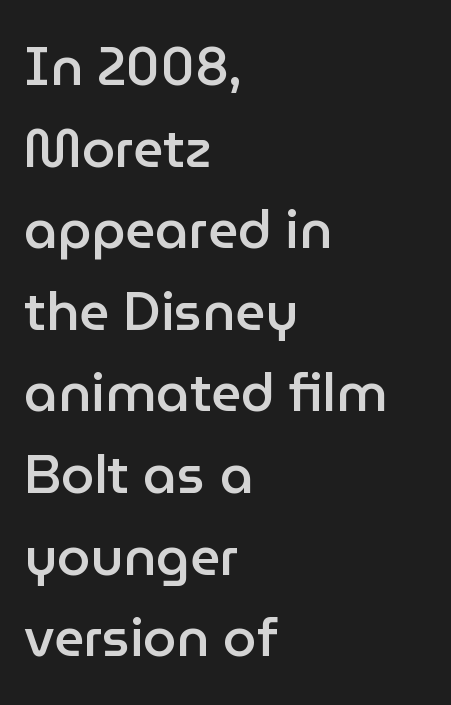
The font is running at a semibold setting, under full bold. Nope, not italic — everything's standing straight. A typesetter would call this proportional, since set widths differ per character. This rendering employs a face without finishing strokes, i.e., a sans-serif. Caption: multi-line text, flush left, ragged right. The gap between lines stays unmarked.
